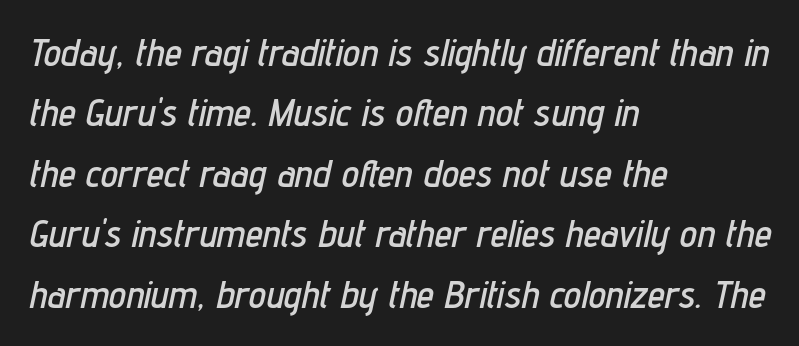
Does the copy run flush right? No — it runs flush left. The letters are slanted; this is an italic face. Proportional: the letters do not fall into vertical columns. This rendering features lettering with no underline. The face used here is rendered with its standard letterfit. In terms of leading, this rendering sits right in the middle.
